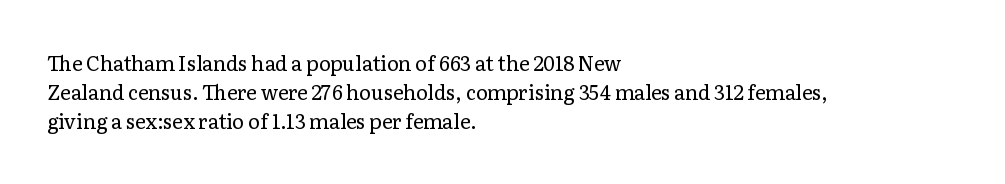
The image shows 20 px text type, upright; set left-aligned, normal line spacing (1.46x), normal letter spacing, not underlined.
